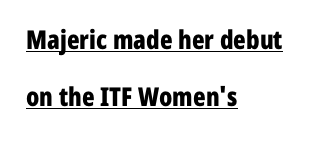
Q: Is the text bold? A: Yes.
Q: Is the text italic (slanted)? A: No, it is upright.
Q: Is the text underlined? A: Yes.
Q: How is the paragraph aligned? A: Left-aligned.
Q: Is the spacing between letters normal or unusually wide? A: Normal.
Q: Is the spacing between lines tight, normal or loose? A: Loose.
